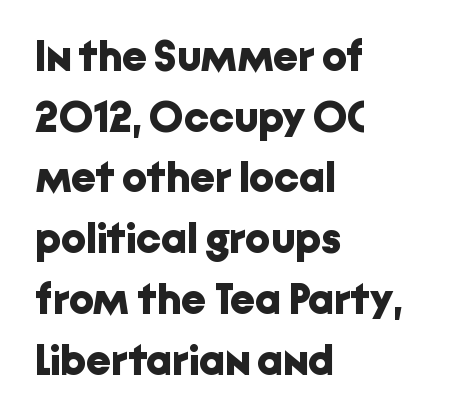
Compared with an ordinary text face, these strokes are far heavier — a full bold. This rendering employs a face without finishing strokes, i.e., a sans-serif. Baseline-to-baseline distance is the conventional proportion of letter height. Is the letter spacing exaggerated? No — it looks like the ordinary default. The ragged edge is on the right, which tells us the setting is flush left.
